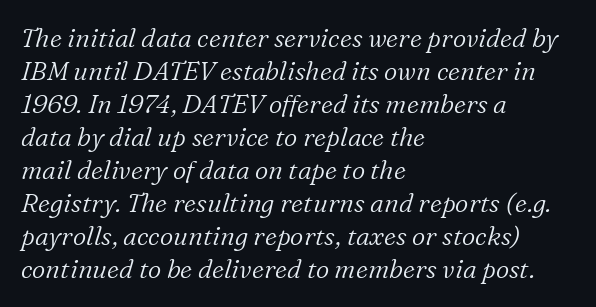
The image shows 26 px text type, italic (leaning right); set left-aligned, normal line spacing (1.27x), normal letter spacing, not underlined.
